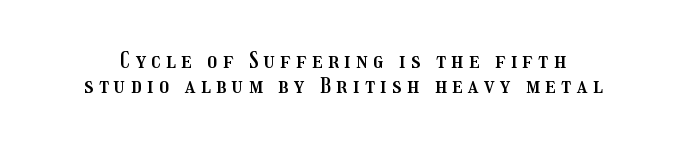
{"italic": "no", "underline": "no", "line_spacing": "tight", "line_spacing_ratio": 1.13, "letter_spacing": "wide", "letter_spacing_em": 0.26, "glyph_px": 22}
